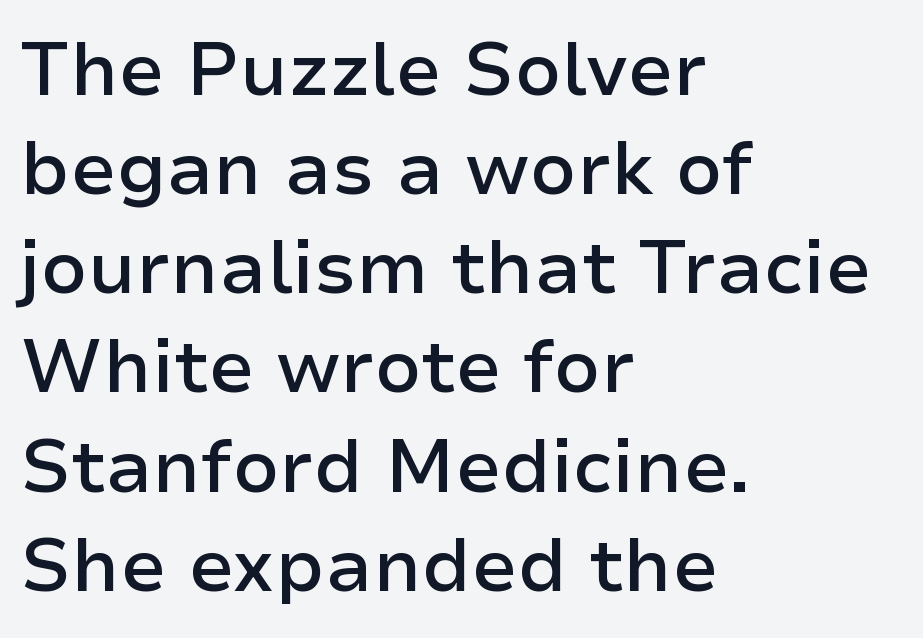
The image shows 74 px semibold sans-serif type, upright; set left-aligned, normal line spacing (1.34x), normal letter spacing, not underlined; low stroke contrast and a medium x-height.
